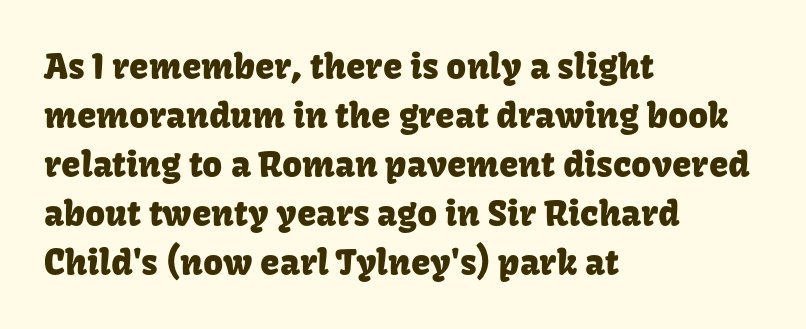
The image shows 35 px sans-serif type, upright; set left-aligned, normal line spacing (1.4x), normal letter spacing, not underlined; low stroke contrast and a medium x-height.
